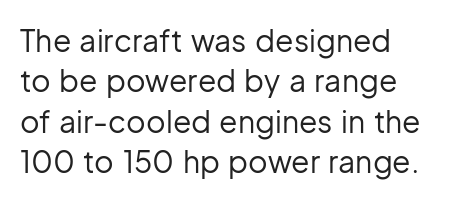
The image shows 30 px regular-weight sans-serif type, upright; set normal line spacing (1.35x), normal letter spacing, not underlined; low stroke contrast and a medium x-height.
